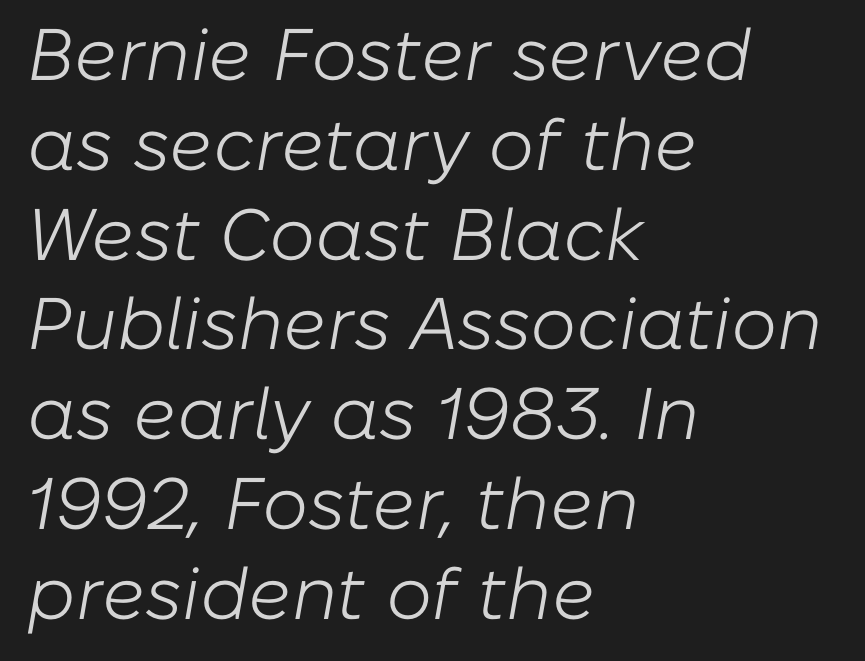
Character widths vary here, with narrow letters taking less room than wide ones. The letters sit at their default tracking, neither squeezed nor spread. This sample uses an oblique cut, with every glyph tilted off the vertical. The weight would be labelled regular, book, light, or lighter still. The paragraph has a hard left edge and a soft right edge.
